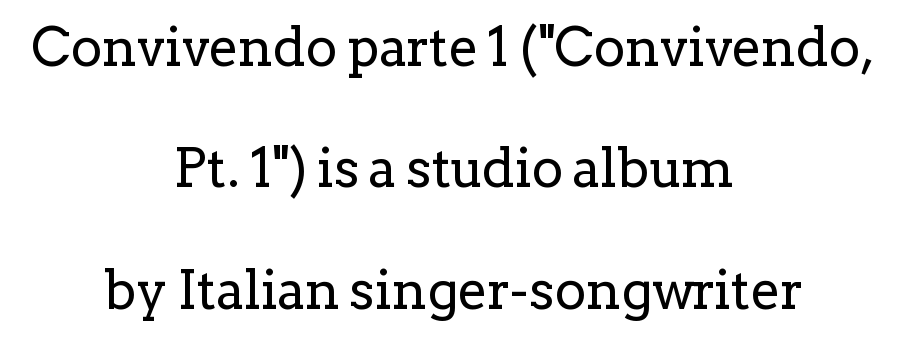
{"serif": "yes", "italic": "no", "bold": "no", "weight": "regular", "width": "normal", "stroke_contrast": "low", "x_height": "medium", "monospaced": "no", "underline": "no", "align": "center", "line_spacing": "loose", "line_spacing_ratio": 2.29, "letter_spacing": "normal", "letter_spacing_em": 0.0, "glyph_px": 53}
